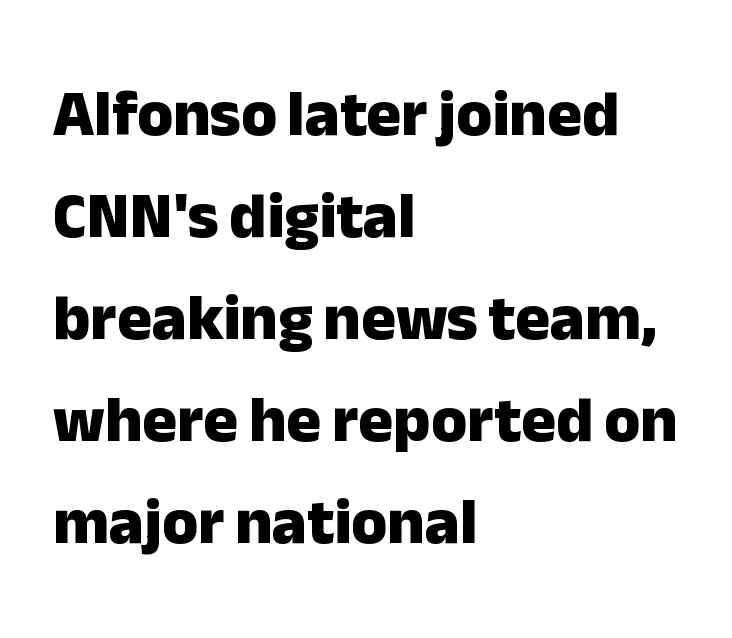
Every character sits straight up, as roman type does. Compared with an ordinary text face, these strokes are far heavier — a full bold. All the whitespace from short lines collects on the right. Quick note: interline space is typical.
